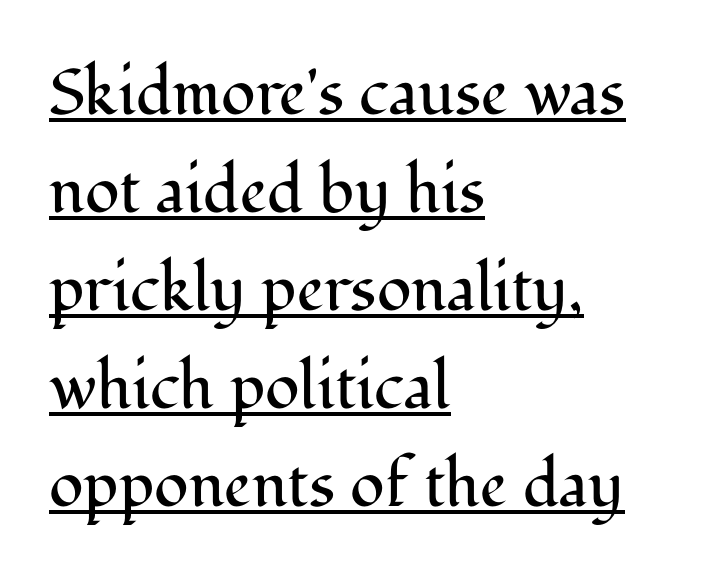
The image shows 64 px regular-weight serif type, upright; set left-aligned, normal line spacing (1.53x), normal letter spacing, underlined; medium stroke contrast and a medium x-height.
